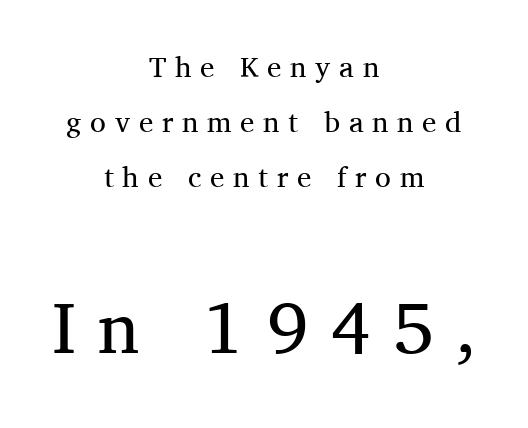
The image shows 73 px regular-weight serif type, upright; set centered, line spacing 1.89x, unusually wide letter spacing (+0.3 em), not underlined; the second (bottom) block is 2.52x larger; medium stroke contrast and a medium x-height.
